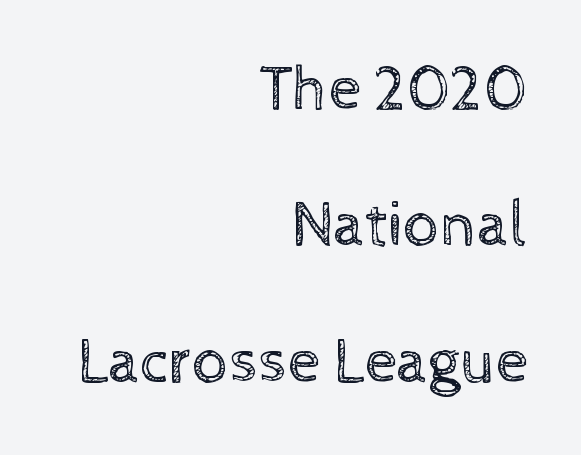
Q: Is the text bold? A: No.
Q: Is the text italic (slanted)? A: No, it is upright.
Q: Is the text underlined? A: No.
Q: How is the paragraph aligned? A: Right-aligned.
Q: Is the spacing between letters normal or unusually wide? A: Normal.
Q: Is the spacing between lines tight, normal or loose? A: Loose.
Q: Width (condensed, normal, or wide)? A: Normal.
Q: x-height? A: Medium.
Q: Monospaced? A: No.
